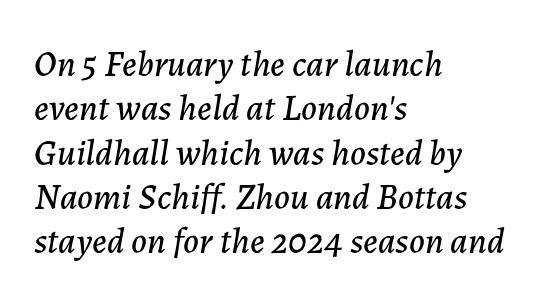
{"italic": "yes", "lean": "right", "slant_degrees": 7, "width": "normal", "stroke_contrast": "low", "x_height": "medium", "monospaced": "no", "underline": "no", "align": "left", "line_spacing_ratio": 1.23, "letter_spacing": "normal", "letter_spacing_em": 0.0, "glyph_px": 36}
